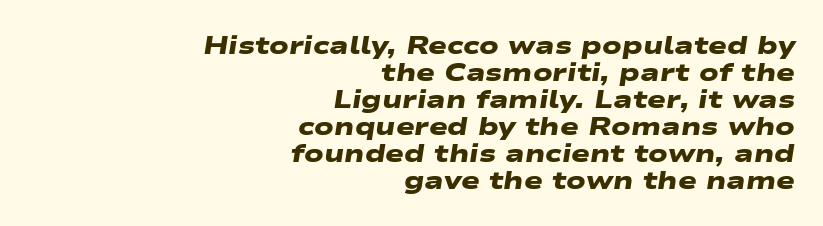
The zone under the glyphs is completely vacant. These lines are set flush right with a ragged left edge. Whoever set this chose condensed vertical rhythm over breathing room. Here the glyphs are tracked normally, forming tight word shapes.
